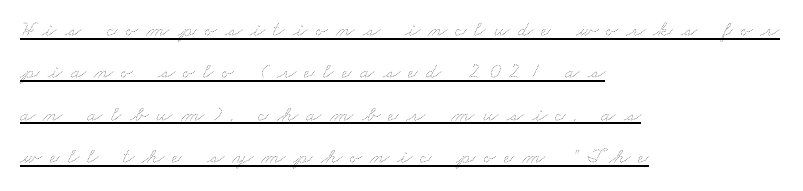
Between one letter and the next there's a generous, obvious gap. The typeface has the unassuming heft of standard copy or less. These lines stand farther apart than default settings would place them. One-word summary of the alignment: left. Has an underline been added? It has.
